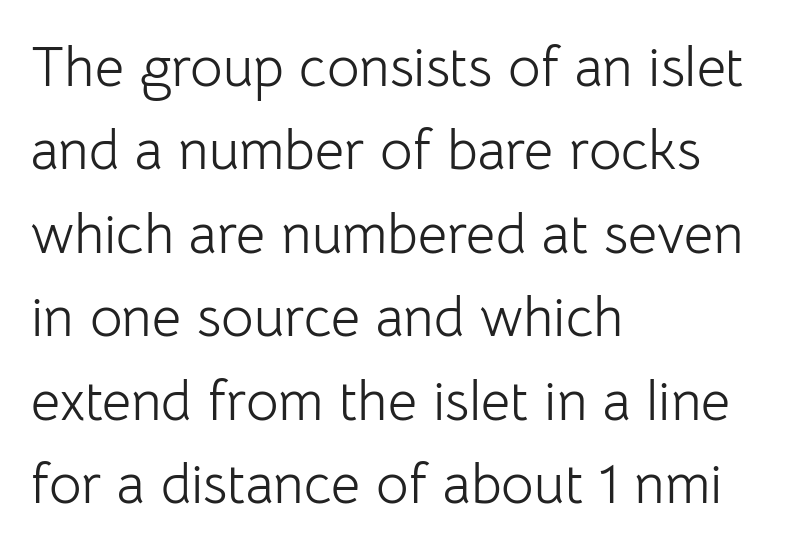
The image shows 56 px light sans-serif type, upright; set left-aligned, normal line spacing (1.49x), normal letter spacing, not underlined; low stroke contrast and a medium x-height.
